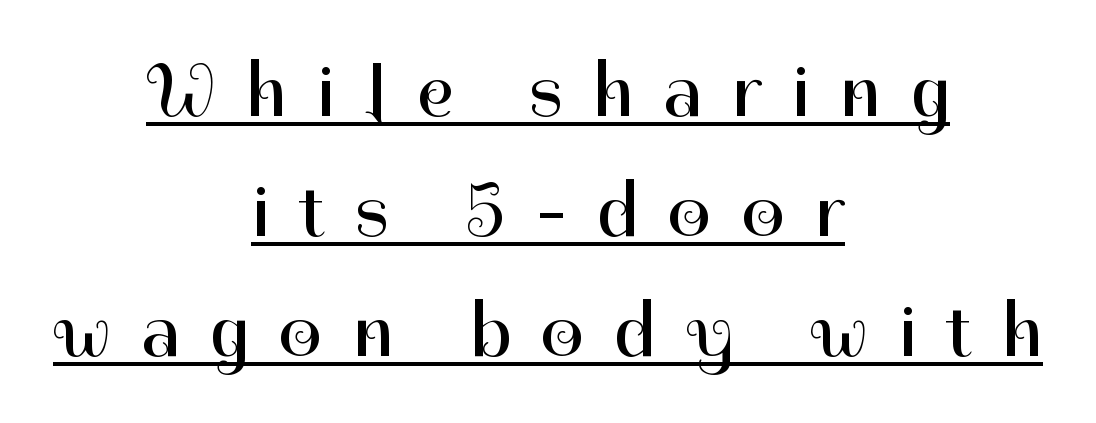
Q: Is the text bold? A: No.
Q: Is the text italic (slanted)? A: No, it is upright.
Q: Is the typeface a serif or a sans-serif typeface? A: Sans-serif.
Q: Is the text underlined? A: Yes.
Q: How is the paragraph aligned? A: Centered.
Q: Is the spacing between letters normal or unusually wide? A: Unusually wide.
Q: Is the spacing between lines tight, normal or loose? A: Normal.
Q: Width (condensed, normal, or wide)? A: Normal.
Q: Stroke contrast? A: High.
Q: x-height? A: Medium.
Q: Monospaced? A: No.
